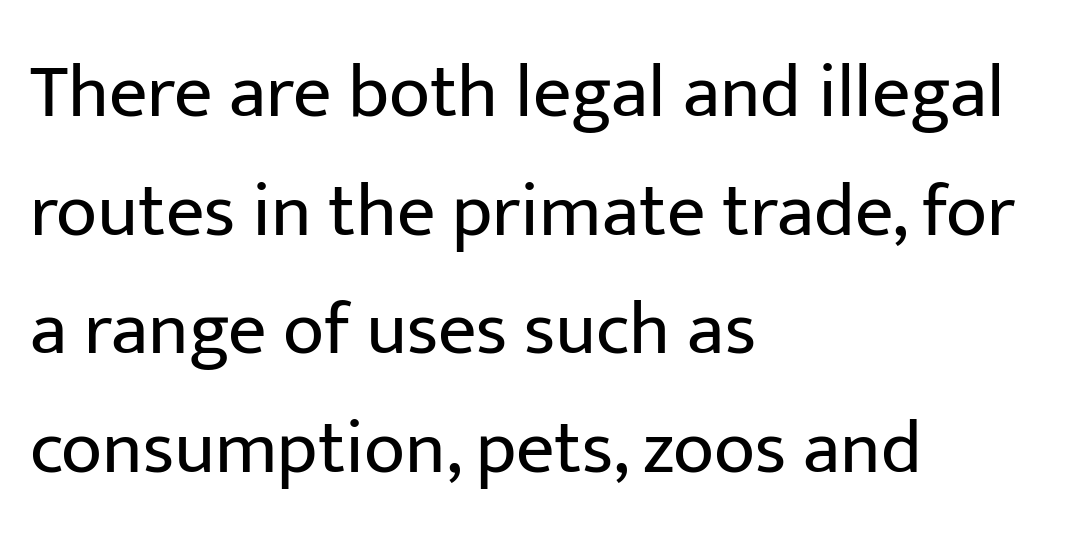
Q: Is the text bold? A: No.
Q: Is the text italic (slanted)? A: No, it is upright.
Q: Is the typeface a serif or a sans-serif typeface? A: Sans-serif.
Q: Is the text underlined? A: No.
Q: How is the paragraph aligned? A: Left-aligned.
Q: Is the spacing between letters normal or unusually wide? A: Normal.
Q: Is the spacing between lines tight, normal or loose? A: Normal.
Q: Width (condensed, normal, or wide)? A: Normal.
Q: Stroke contrast? A: Low.
Q: x-height? A: Medium.
Q: Monospaced? A: No.
